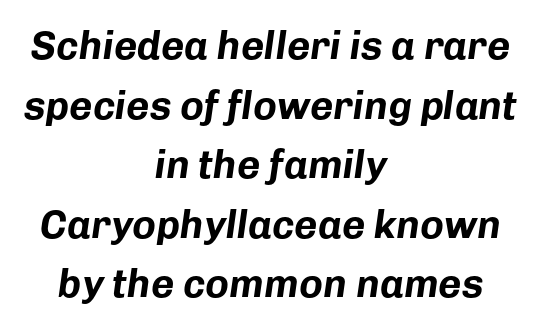
Q: Is the text bold? A: Yes.
Q: Is the text italic (slanted)? A: Yes, it leans right by about 8 degrees.
Q: Is the text underlined? A: No.
Q: How is the paragraph aligned? A: Centered.
Q: Is the spacing between letters normal or unusually wide? A: Normal.
Q: Is the spacing between lines tight, normal or loose? A: Normal.
Q: Width (condensed, normal, or wide)? A: Normal.
Q: Stroke contrast? A: Low.
Q: x-height? A: Medium.
Q: Monospaced? A: No.
